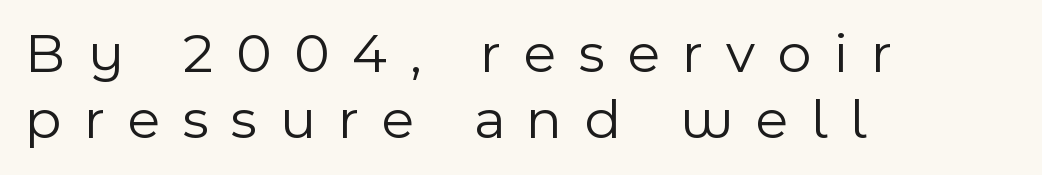
The image shows 58 px light sans-serif type, upright; set left-aligned, tight line spacing (1.13x), unusually wide letter spacing (+0.39 em), not underlined; a medium x-height.
